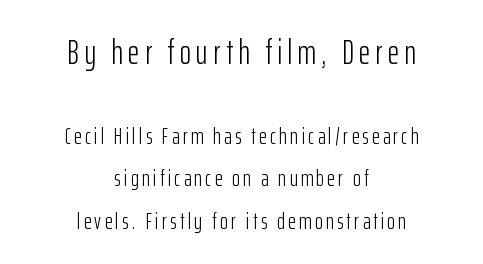
{"serif": "no", "italic": "no", "bold": "no", "weight": "light", "width": "condensed", "stroke_contrast": "low", "x_height": "medium", "monospaced": "no", "underline": "no", "align": "center", "line_spacing_ratio": 1.85, "larger_block": "first", "size_ratio": 1.52, "glyph_px": 35}
